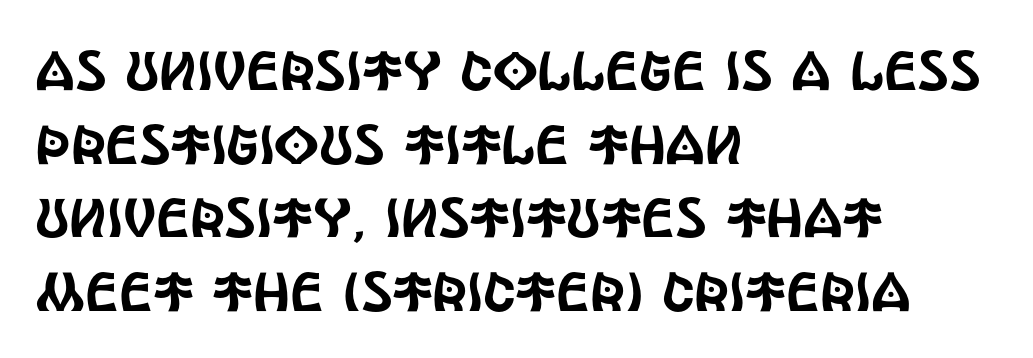
{"serif": "no", "italic": "no", "width": "condensed", "x_height": "large", "monospaced": "no", "underline": "no", "align": "left", "line_spacing": "normal", "line_spacing_ratio": 1.34, "letter_spacing": "normal", "letter_spacing_em": 0.0, "glyph_px": 55}
